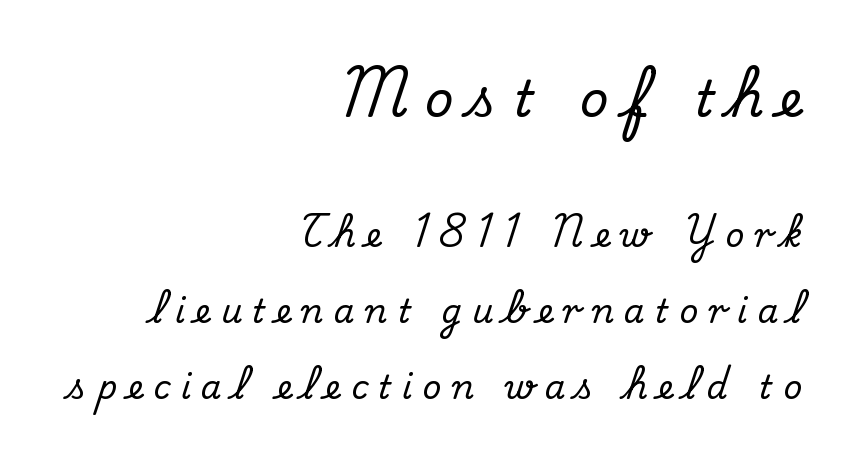
The image shows 50 px serif type; set right-aligned, loose line spacing (2.29x), unusually wide letter spacing (+0.32 em), not underlined; the first (top) block is 1.52x larger; medium stroke contrast and a small x-height.
